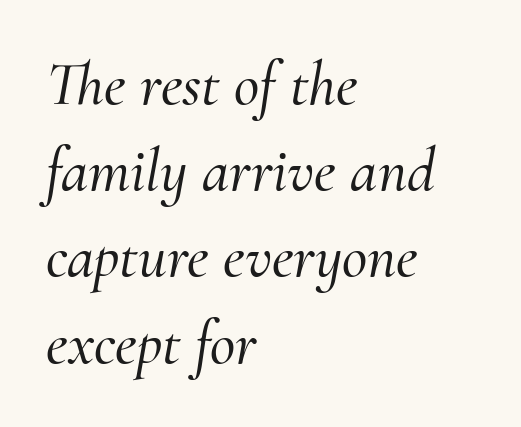
The image shows 62 px serif type, italic (leaning right); set left-aligned, normal line spacing (1.39x), normal letter spacing, not underlined; medium stroke contrast and a small x-height.
